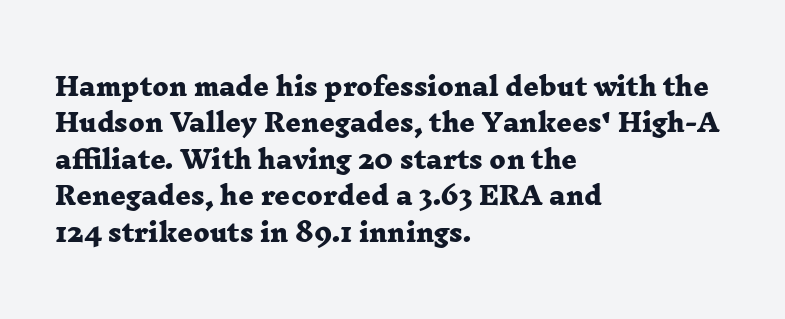
The image shows 24 px bold type; set left-aligned, normal line spacing (1.52x), normal letter spacing, not underlined.
